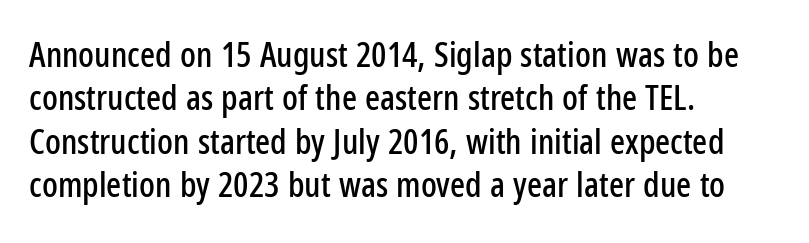
{"serif": "no", "italic": "no", "width": "condensed", "stroke_contrast": "low", "x_height": "medium", "monospaced": "no", "underline": "no", "align": "left", "line_spacing_ratio": 1.24, "letter_spacing": "normal", "letter_spacing_em": 0.0, "glyph_px": 35}
